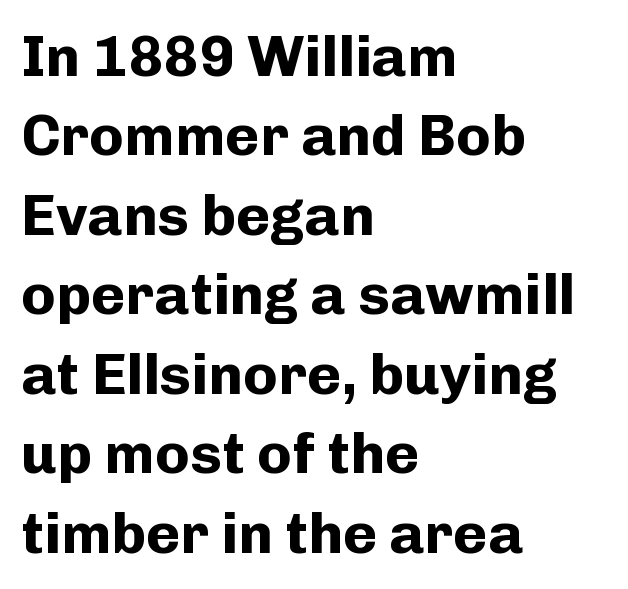
Q: Is the text bold? A: Yes.
Q: Is the text italic (slanted)? A: No, it is upright.
Q: Is the typeface a serif or a sans-serif typeface? A: Sans-serif.
Q: Is the text underlined? A: No.
Q: How is the paragraph aligned? A: Left-aligned.
Q: Is the spacing between letters normal or unusually wide? A: Normal.
Q: Is the spacing between lines tight, normal or loose? A: Normal.
Q: Width (condensed, normal, or wide)? A: Normal.
Q: Stroke contrast? A: Low.
Q: x-height? A: Medium.
Q: Monospaced? A: No.
